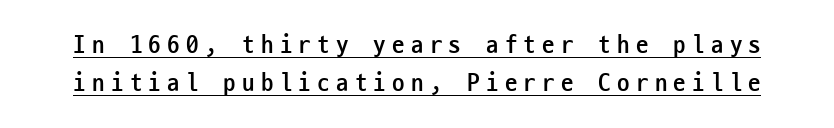
The image shows 25 px bold type, upright; set normal line spacing (1.52x), unusually wide letter spacing (+0.25 em), underlined.
